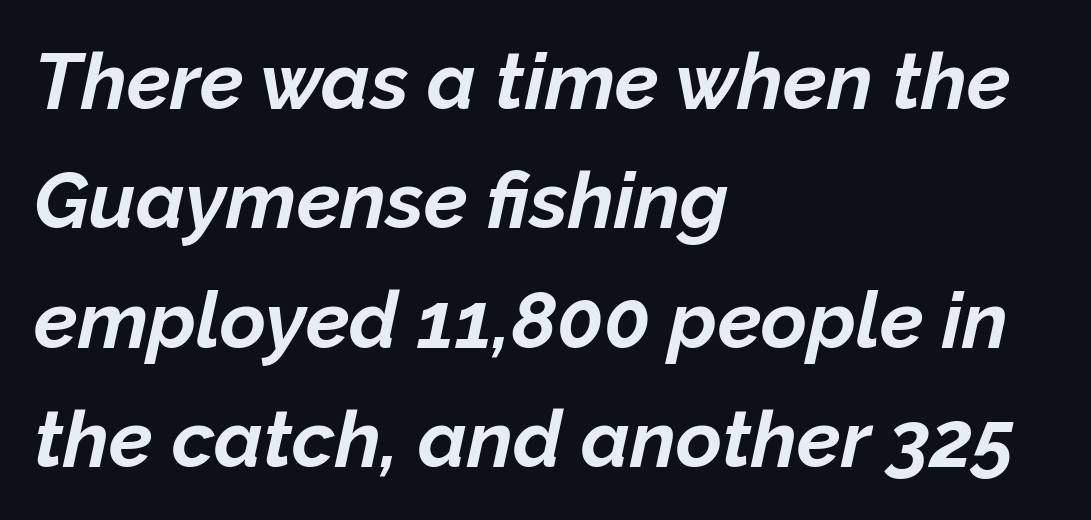
Q: Is the text bold? A: Yes.
Q: Is the text italic (slanted)? A: Yes, it leans right by about 12 degrees.
Q: Is the text underlined? A: No.
Q: How is the paragraph aligned? A: Left-aligned.
Q: Is the spacing between letters normal or unusually wide? A: Normal.
Q: Is the spacing between lines tight, normal or loose? A: Normal.
Q: Width (condensed, normal, or wide)? A: Normal.
Q: Stroke contrast? A: Low.
Q: x-height? A: Medium.
Q: Monospaced? A: No.
